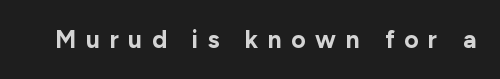
{"italic": "no", "bold": "yes", "underline": "no", "letter_spacing": "wide", "letter_spacing_em": 0.38, "glyph_px": 25}
